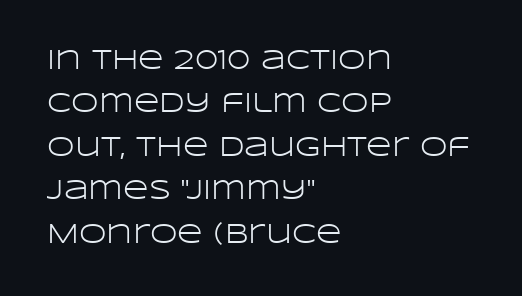
Heaviness? Minimal to ordinary, like unemphasized prose. A sans-serif font was chosen for this passage. Regular leading. What stands out about the letter spacing? Nothing — it is the standard amount.
